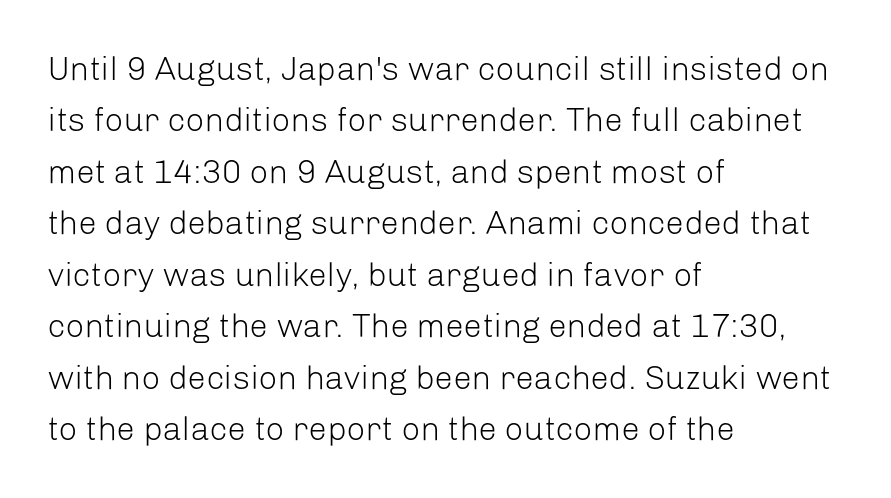
Q: Is the text bold? A: No.
Q: Is the text italic (slanted)? A: No, it is upright.
Q: Is the typeface a serif or a sans-serif typeface? A: Sans-serif.
Q: Is the text underlined? A: No.
Q: How is the paragraph aligned? A: Left-aligned.
Q: Is the spacing between letters normal or unusually wide? A: Normal.
Q: Is the spacing between lines tight, normal or loose? A: Normal.
Q: Width (condensed, normal, or wide)? A: Normal.
Q: Stroke contrast? A: Low.
Q: x-height? A: Medium.
Q: Monospaced? A: No.
